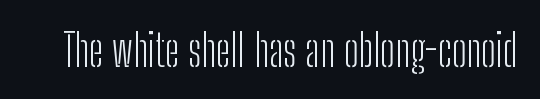
The passage shown has conventional tracking throughout. If you drew a line through each stem, it would be perfectly vertical. Weight: not bold — regular or lighter. Typographically, this falls in the sans-serif category. Underline: absent.
